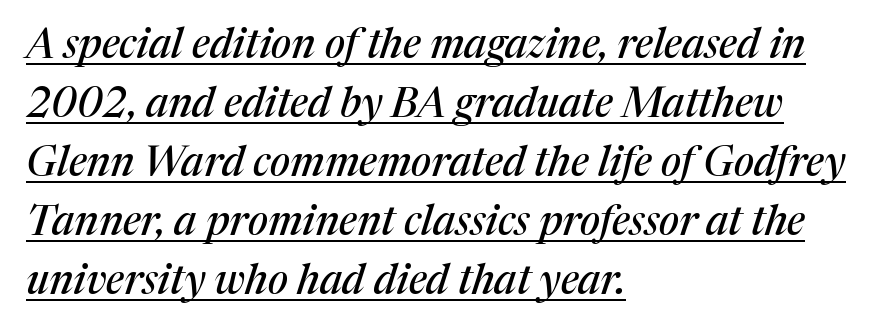
The lines in this sample share a left origin and differ only in where they stop. If you drew a line through each stem, it would be angled. This sample has the flowing, uneven cadence of proportional lettering. This is underlined copy, the kind a proofreader might mark for attention.
